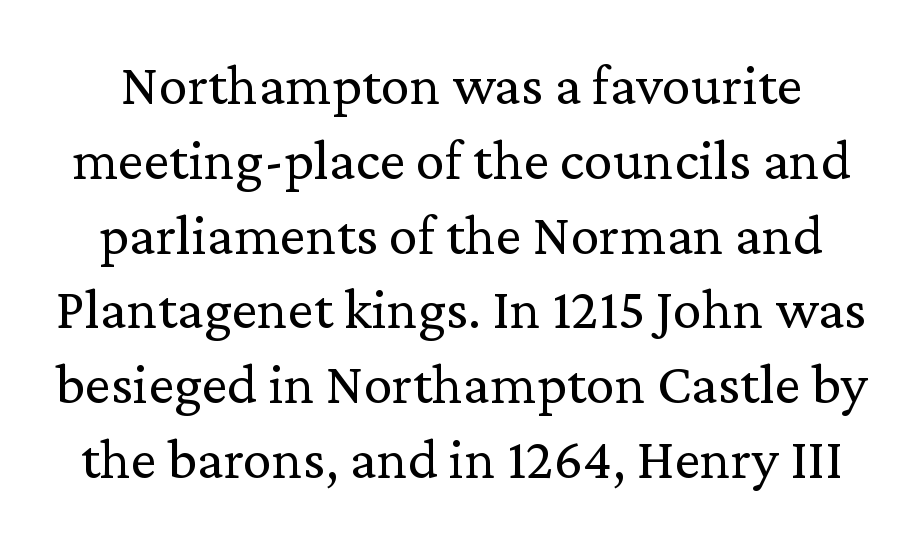
{"serif": "yes", "italic": "no", "bold": "no", "weight": "regular", "width": "normal", "stroke_contrast": "low", "x_height": "medium", "monospaced": "no", "underline": "no", "line_spacing": "normal", "line_spacing_ratio": 1.29, "letter_spacing": "normal", "letter_spacing_em": 0.0, "glyph_px": 58}
